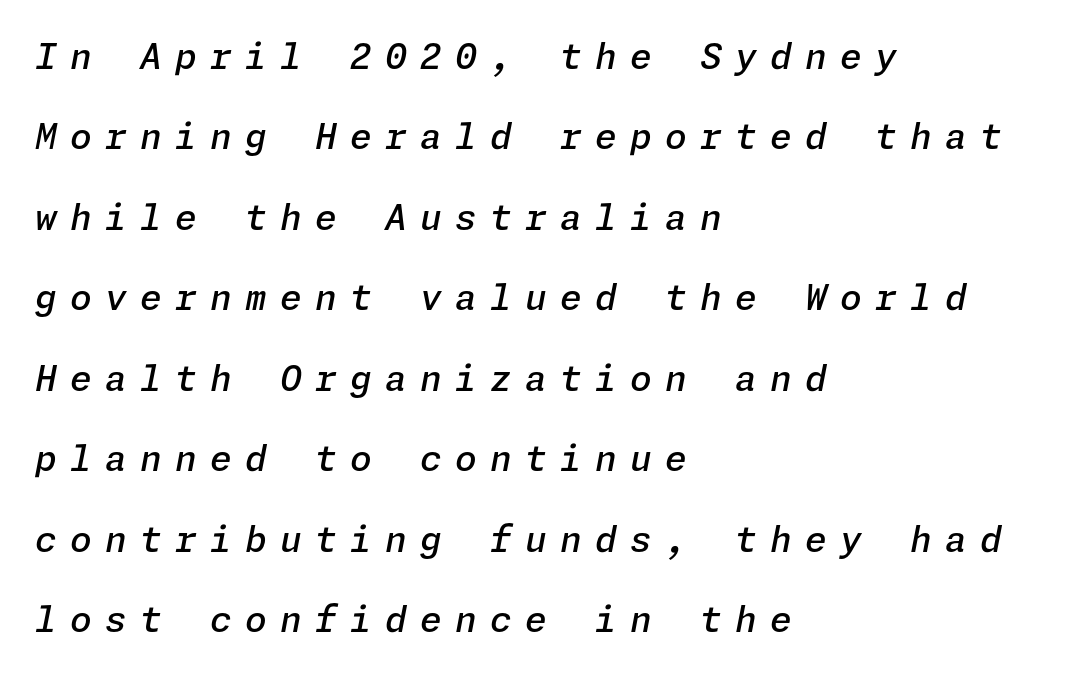
The image shows 35 px semibold type, italic (leaning right); set left-aligned, loose line spacing (2.3x), unusually wide letter spacing (+0.38 em), not underlined; low stroke contrast and a medium x-height.
